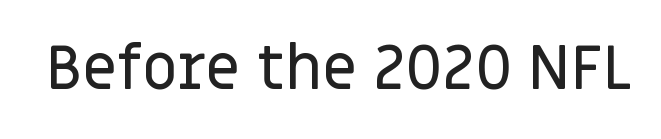
Characters remain perfectly vertical along every line. Character widths vary here, with narrow letters taking less room than wide ones. To sum up the face: it is a sans, with no serifs. Check under the words: just untouched page.
